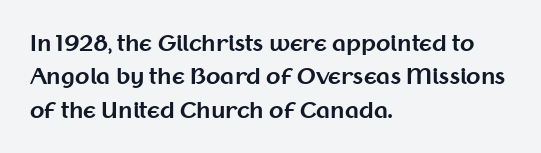
{"italic": "no", "bold": "yes", "underline": "no", "align": "left", "line_spacing": "normal", "line_spacing_ratio": 1.59, "letter_spacing": "normal", "letter_spacing_em": 0.0, "glyph_px": 21}
